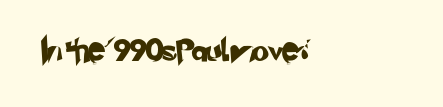
{"underline": "no", "align": "left", "letter_spacing": "normal", "letter_spacing_em": 0.0, "glyph_px": 22}
